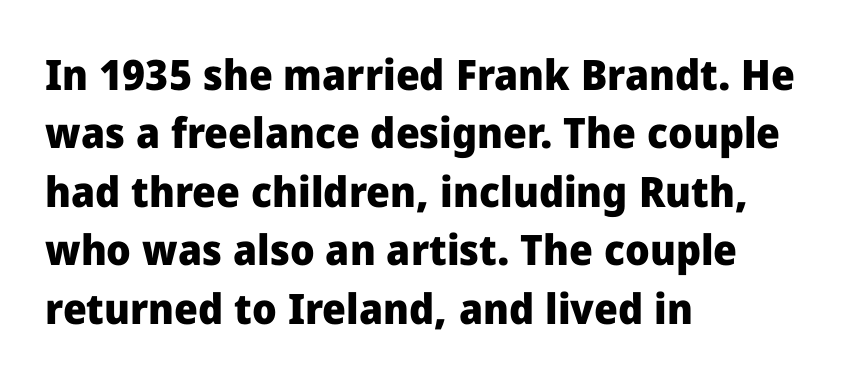
The image shows 42 px heavy sans-serif type, upright; set left-aligned, normal line spacing (1.39x), normal letter spacing, not underlined; low stroke contrast and a medium x-height.
